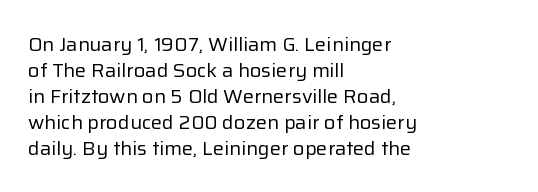
Q: Is the text bold? A: No.
Q: Is the text italic (slanted)? A: No, it is upright.
Q: Is the text underlined? A: No.
Q: How is the paragraph aligned? A: Left-aligned.
Q: Is the spacing between letters normal or unusually wide? A: Normal.
Q: Is the spacing between lines tight, normal or loose? A: Normal.
